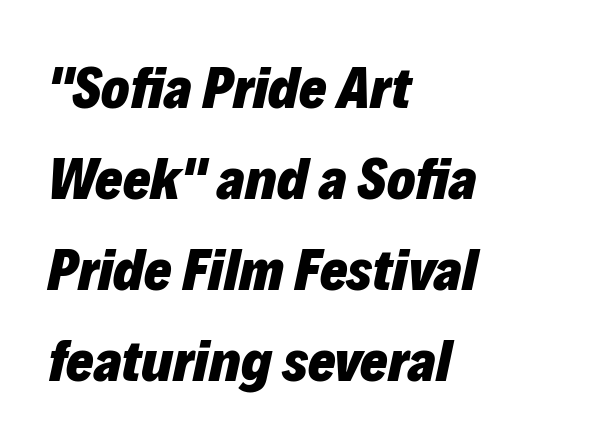
Q: Is the text bold? A: Yes.
Q: Is the text italic (slanted)? A: Yes, it leans right by about 12 degrees.
Q: Is the text underlined? A: No.
Q: How is the paragraph aligned? A: Left-aligned.
Q: Is the spacing between letters normal or unusually wide? A: Normal.
Q: Is the spacing between lines tight, normal or loose? A: Normal.
Q: Width (condensed, normal, or wide)? A: Normal.
Q: Stroke contrast? A: Low.
Q: x-height? A: Medium.
Q: Monospaced? A: No.
